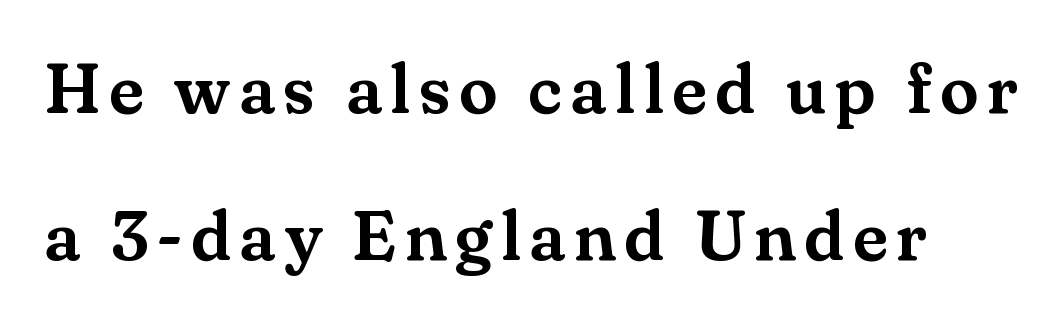
Q: Is the text italic (slanted)? A: No, it is upright.
Q: Is the typeface a serif or a sans-serif typeface? A: Serif.
Q: Is the text underlined? A: No.
Q: Is the spacing between lines tight, normal or loose? A: Loose.
Q: Width (condensed, normal, or wide)? A: Normal.
Q: Stroke contrast? A: Medium.
Q: x-height? A: Small.
Q: Monospaced? A: No.
